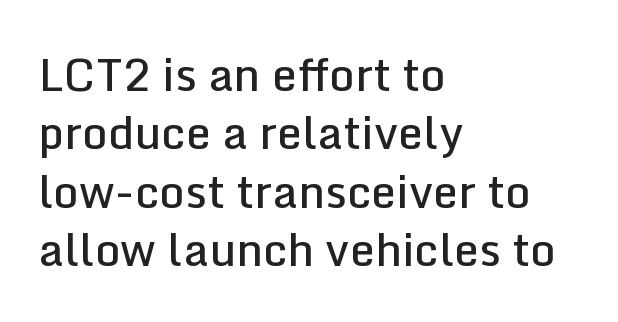
{"serif": "no", "italic": "no", "bold": "semi", "weight": "semibold", "width": "normal", "stroke_contrast": "low", "x_height": "medium", "monospaced": "no", "underline": "no", "align": "left", "line_spacing": "normal", "line_spacing_ratio": 1.3, "letter_spacing": "normal", "letter_spacing_em": 0.0, "glyph_px": 45}
